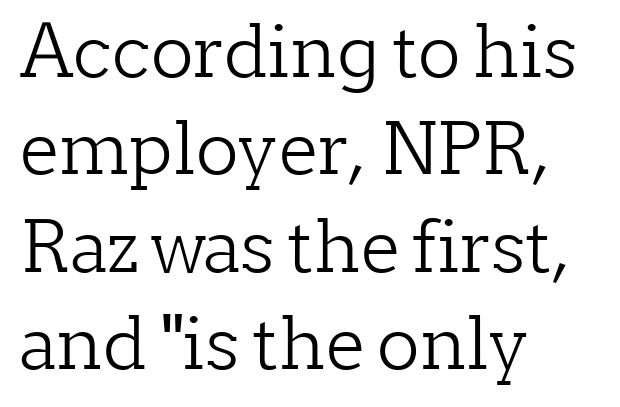
Q: Is the text bold? A: No.
Q: Is the text italic (slanted)? A: No, it is upright.
Q: Is the typeface a serif or a sans-serif typeface? A: Serif.
Q: Is the text underlined? A: No.
Q: How is the paragraph aligned? A: Left-aligned.
Q: Is the spacing between letters normal or unusually wide? A: Normal.
Q: Is the spacing between lines tight, normal or loose? A: Normal.
Q: Width (condensed, normal, or wide)? A: Normal.
Q: Stroke contrast? A: Low.
Q: x-height? A: Medium.
Q: Monospaced? A: No.
